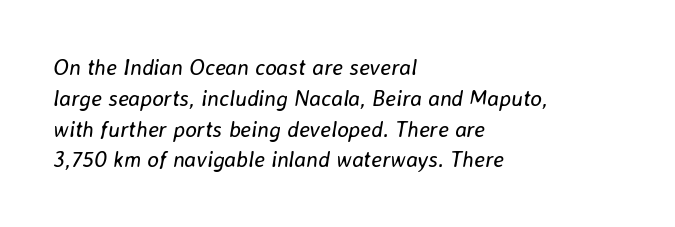
Q: Is the text bold? A: No.
Q: Is the text italic (slanted)? A: Yes, it leans right by about 8 degrees.
Q: Is the text underlined? A: No.
Q: How is the paragraph aligned? A: Left-aligned.
Q: Is the spacing between letters normal or unusually wide? A: Normal.
Q: Is the spacing between lines tight, normal or loose? A: Normal.
